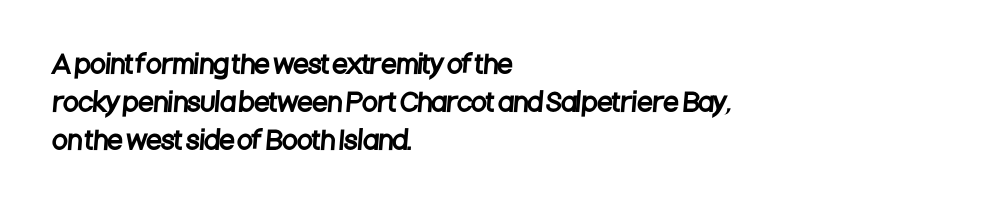
Q: Is the text underlined? A: No.
Q: How is the paragraph aligned? A: Left-aligned.
Q: Is the spacing between letters normal or unusually wide? A: Normal.
Q: Is the spacing between lines tight, normal or loose? A: Normal.
